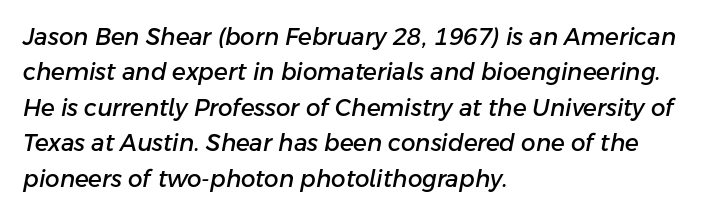
{"italic": "yes", "lean": "right", "slant_degrees": 11, "underline": "no", "align": "left", "line_spacing": "normal", "line_spacing_ratio": 1.54, "letter_spacing": "normal", "letter_spacing_em": 0.0, "glyph_px": 23}
